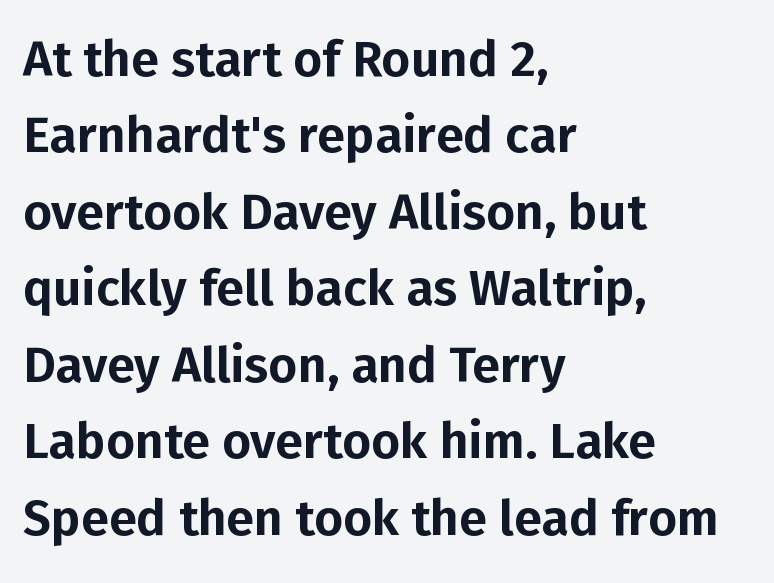
{"serif": "no", "italic": "no", "width": "normal", "stroke_contrast": "low", "x_height": "medium", "monospaced": "no", "underline": "no", "align": "left", "line_spacing": "normal", "line_spacing_ratio": 1.53, "letter_spacing": "normal", "letter_spacing_em": 0.0, "glyph_px": 50}
